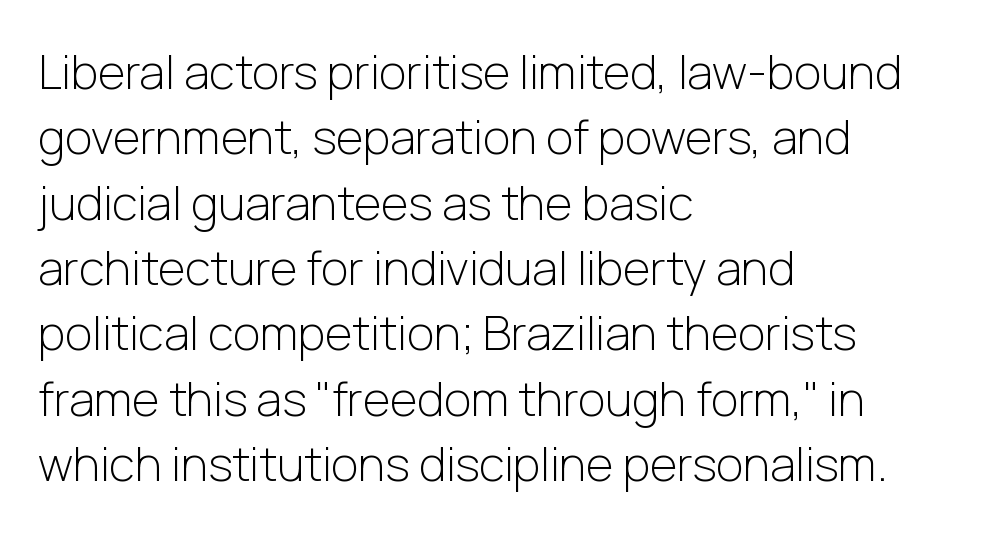
The image shows 47 px light sans-serif type, upright; set left-aligned, normal line spacing (1.39x), normal letter spacing, not underlined; low stroke contrast and a medium x-height.
